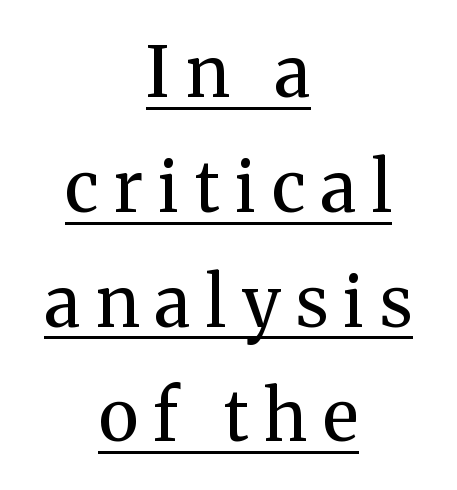
Q: Is the text bold? A: No.
Q: Is the text italic (slanted)? A: No, it is upright.
Q: Is the typeface a serif or a sans-serif typeface? A: Serif.
Q: Is the text underlined? A: Yes.
Q: How is the paragraph aligned? A: Centered.
Q: Is the spacing between letters normal or unusually wide? A: Unusually wide.
Q: Is the spacing between lines tight, normal or loose? A: Normal.
Q: Width (condensed, normal, or wide)? A: Normal.
Q: Stroke contrast? A: Medium.
Q: x-height? A: Medium.
Q: Monospaced? A: No.
